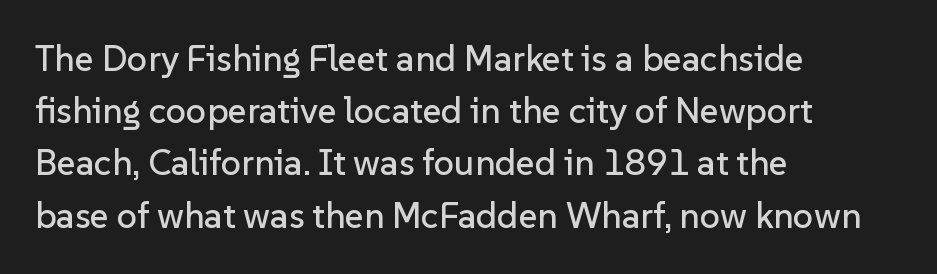
{"serif": "no", "italic": "no", "width": "normal", "stroke_contrast": "low", "x_height": "medium", "monospaced": "no", "underline": "no", "align": "left", "line_spacing": "normal", "line_spacing_ratio": 1.45, "letter_spacing": "normal", "letter_spacing_em": 0.0, "glyph_px": 36}
